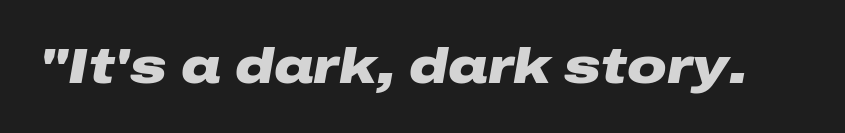
{"italic": "yes", "lean": "right", "slant_degrees": 10, "bold": "yes", "weight": "heavy", "width": "wide", "stroke_contrast": "low", "x_height": "medium", "monospaced": "no", "underline": "no", "letter_spacing": "normal", "letter_spacing_em": 0.0, "glyph_px": 49}
